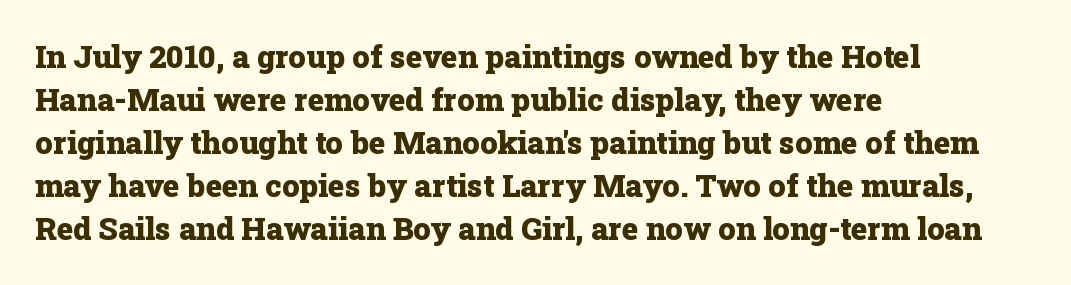
The image shows 31 px heavy serif type, upright; set left-aligned, normal line spacing (1.39x), normal letter spacing, not underlined; low stroke contrast and a medium x-height.
